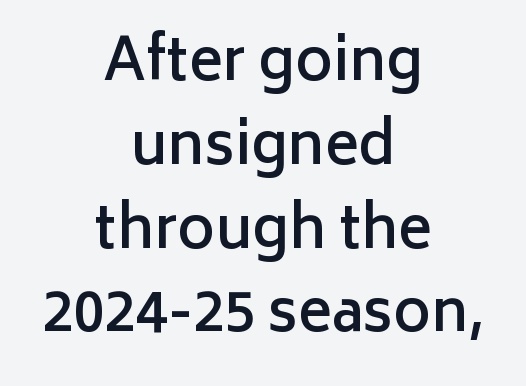
Q: Is the text bold? A: Semi-bold.
Q: Is the text italic (slanted)? A: No, it is upright.
Q: Is the typeface a serif or a sans-serif typeface? A: Sans-serif.
Q: Is the text underlined? A: No.
Q: How is the paragraph aligned? A: Centered.
Q: Is the spacing between letters normal or unusually wide? A: Normal.
Q: Is the spacing between lines tight, normal or loose? A: Normal.
Q: Width (condensed, normal, or wide)? A: Normal.
Q: Stroke contrast? A: Low.
Q: x-height? A: Medium.
Q: Monospaced? A: No.
